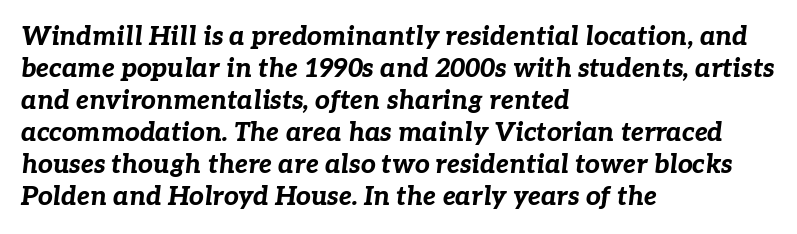
The image shows 26 px bold type, italic (leaning right); set left-aligned, line spacing 1.23x, normal letter spacing, not underlined.
